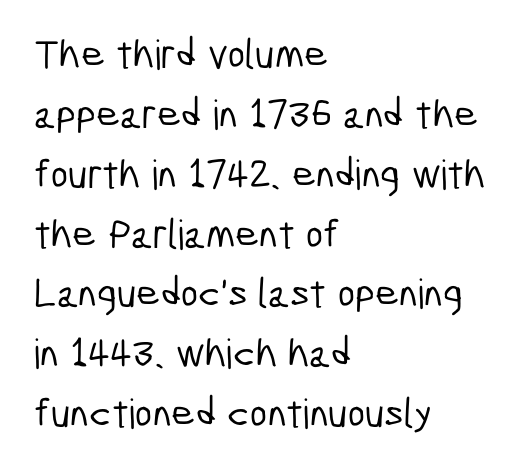
The image shows 41 px condensed sans-serif type; set left-aligned, normal line spacing (1.46x), normal letter spacing, not underlined; low stroke contrast and a medium x-height.
